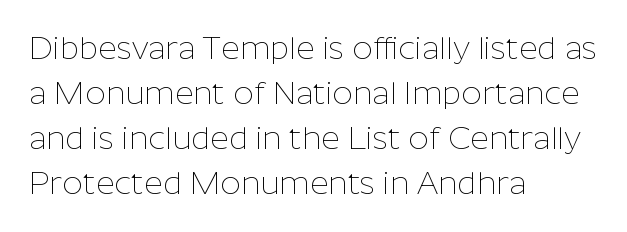
The image shows 32 px thin sans-serif type, upright; set left-aligned, normal line spacing (1.41x), normal letter spacing, not underlined; low stroke contrast and a medium x-height.
